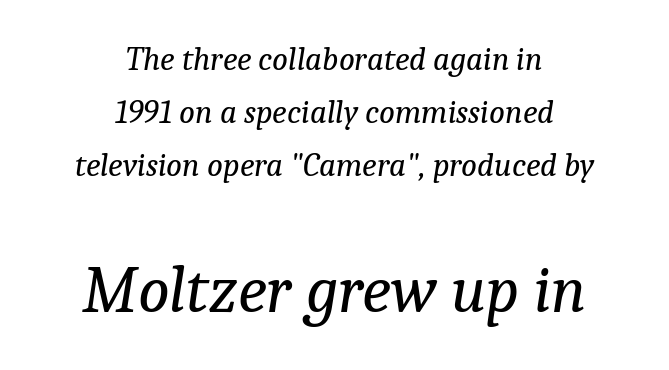
{"serif": "yes", "italic": "yes", "lean": "right", "slant_degrees": 9, "bold": "no", "weight": "regular", "width": "normal", "stroke_contrast": "low", "x_height": "medium", "monospaced": "no", "underline": "no", "align": "center", "line_spacing": "normal", "line_spacing_ratio": 1.61, "letter_spacing": "normal", "letter_spacing_em": 0.0, "larger_block": "second", "size_ratio": 2.0, "glyph_px": 66}
